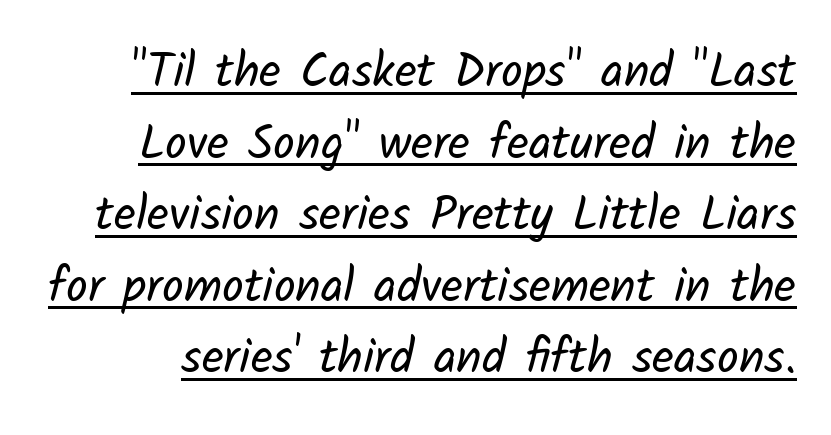
{"serif": "no", "bold": "no", "weight": "regular", "width": "normal", "stroke_contrast": "low", "x_height": "medium", "monospaced": "no", "underline": "yes", "line_spacing": "normal", "line_spacing_ratio": 1.49, "letter_spacing": "normal", "letter_spacing_em": 0.0, "glyph_px": 48}
